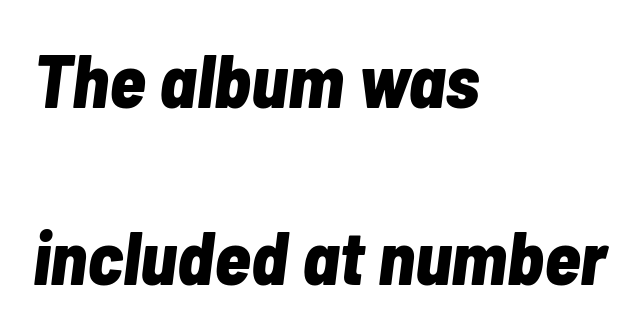
{"italic": "yes", "lean": "right", "slant_degrees": 7, "bold": "yes", "weight": "bold", "width": "condensed", "stroke_contrast": "low", "x_height": "medium", "monospaced": "no", "underline": "no", "align": "left", "line_spacing": "loose", "line_spacing_ratio": 2.36, "letter_spacing": "normal", "letter_spacing_em": 0.0, "glyph_px": 75}
